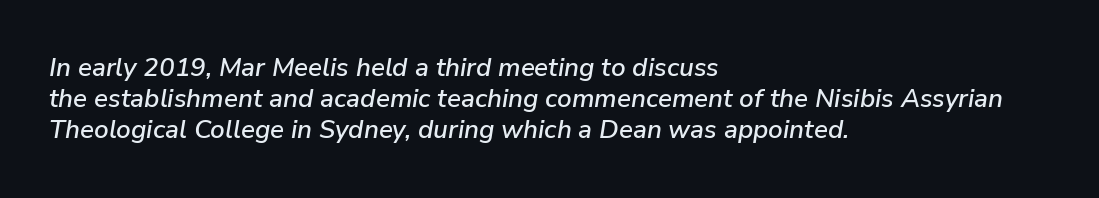
Q: Is the text italic (slanted)? A: Yes, it leans right by about 9 degrees.
Q: Is the text underlined? A: No.
Q: How is the paragraph aligned? A: Left-aligned.
Q: Is the spacing between letters normal or unusually wide? A: Normal.
